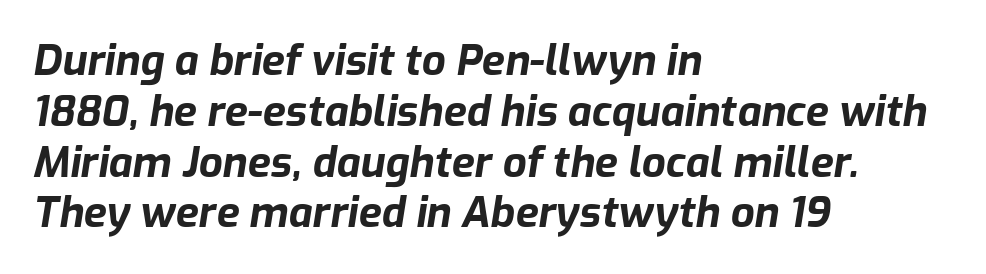
You could not count columns in this text — the font is proportionally spaced. The gap between lines stays unmarked. Is the block centered? No — it sits flush against the left margin. The face used here has the dense, thick strokes of a bold.
